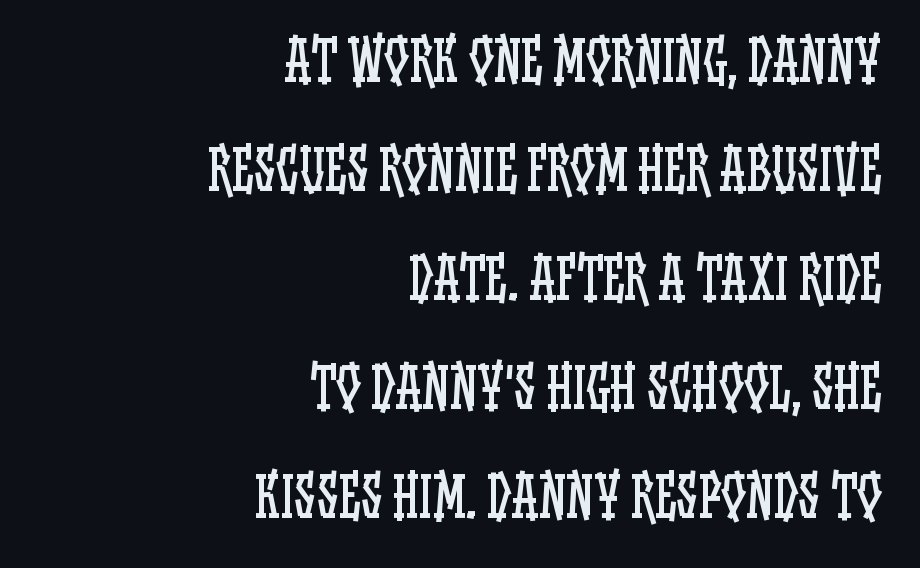
The image shows 55 px regular-weight, condensed type, upright; set right-aligned, loose line spacing (1.98x), normal letter spacing, not underlined; low stroke contrast and a large x-height.
